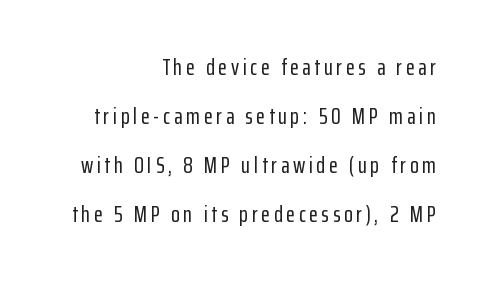
The foot of each line stays bare and open. One-word summary of the alignment: right. The lettering holds an erect, upright posture throughout. You could fit nearly another row in the gap between these rows.
